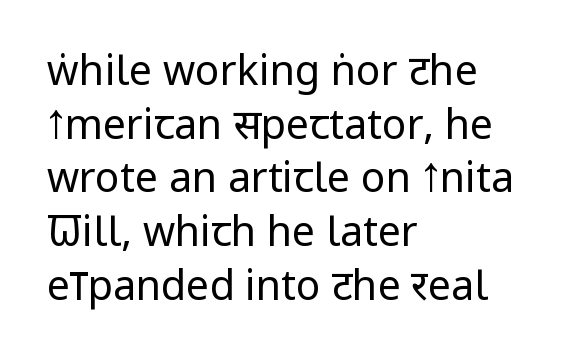
Q: Is the text bold? A: No.
Q: Is the text italic (slanted)? A: No, it is upright.
Q: Is the typeface a serif or a sans-serif typeface? A: Sans-serif.
Q: Is the text underlined? A: No.
Q: How is the paragraph aligned? A: Left-aligned.
Q: Is the spacing between letters normal or unusually wide? A: Normal.
Q: Is the spacing between lines tight, normal or loose? A: Normal.
Q: Width (condensed, normal, or wide)? A: Condensed.
Q: Stroke contrast? A: Low.
Q: x-height? A: Large.
Q: Monospaced? A: No.
